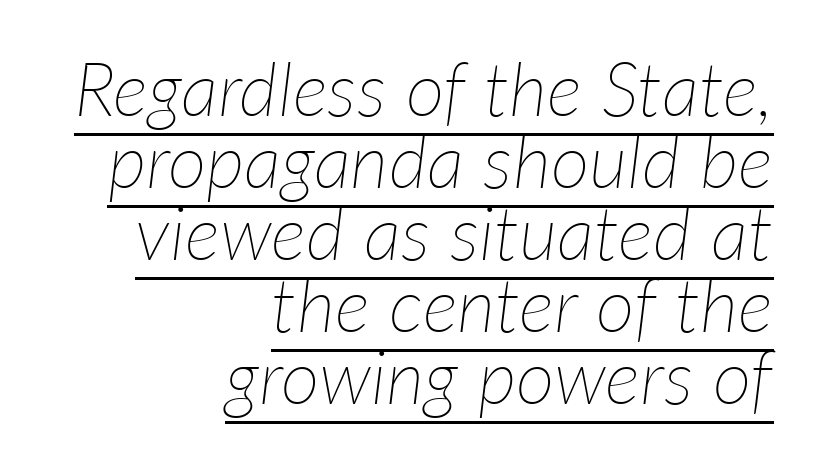
{"italic": "yes", "lean": "right", "slant_degrees": 7, "bold": "no", "weight": "thin", "width": "normal", "stroke_contrast": "low", "x_height": "medium", "monospaced": "no", "underline": "yes", "align": "right", "line_spacing": "tight", "line_spacing_ratio": 0.96, "letter_spacing": "normal", "letter_spacing_em": 0.0, "glyph_px": 75}
